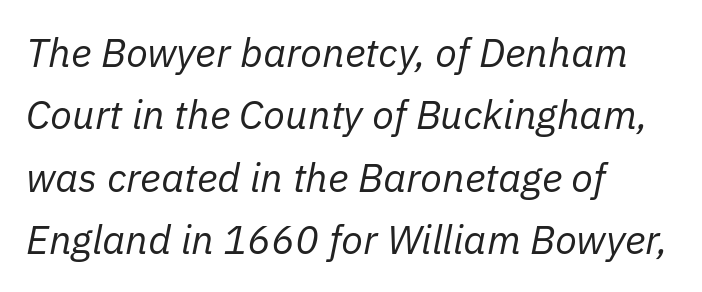
Q: Is the text bold? A: No.
Q: Is the text italic (slanted)? A: Yes, it leans right by about 11 degrees.
Q: Is the text underlined? A: No.
Q: How is the paragraph aligned? A: Left-aligned.
Q: Is the spacing between letters normal or unusually wide? A: Normal.
Q: Is the spacing between lines tight, normal or loose? A: Normal.
Q: Width (condensed, normal, or wide)? A: Normal.
Q: Stroke contrast? A: Low.
Q: x-height? A: Medium.
Q: Monospaced? A: No.
